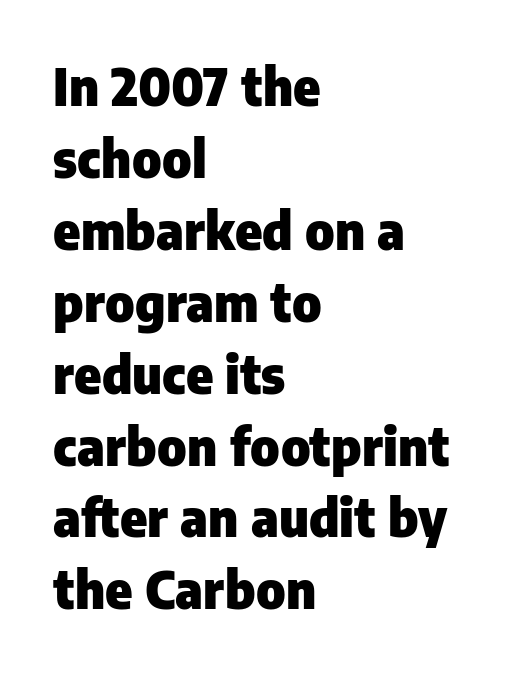
The image shows 51 px heavy sans-serif type, upright; set left-aligned, normal line spacing (1.41x), normal letter spacing, not underlined; low stroke contrast and a medium x-height.
